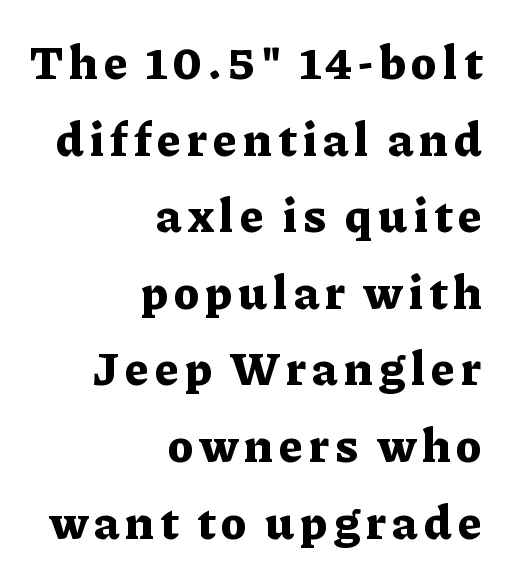
The image shows 47 px bold serif type, upright; set right-aligned, normal line spacing (1.63x), not underlined; low stroke contrast and a medium x-height.
